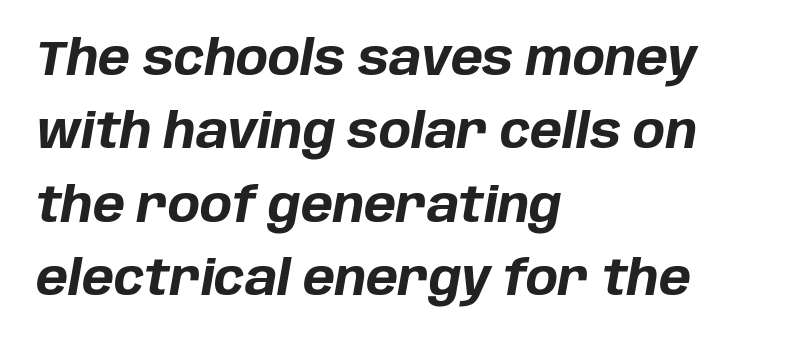
The image shows 48 px bold type, italic (leaning right); set left-aligned, normal line spacing (1.53x), normal letter spacing, not underlined; low stroke contrast and a large x-height.
